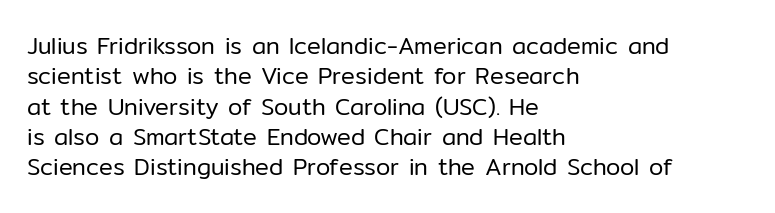
{"italic": "no", "bold": "no", "underline": "no", "align": "left", "line_spacing": "normal", "line_spacing_ratio": 1.32, "letter_spacing": "normal", "letter_spacing_em": 0.0, "glyph_px": 23}
